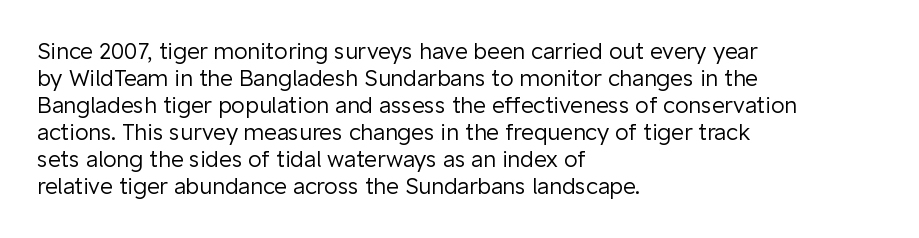
Q: Is the text bold? A: No.
Q: Is the text italic (slanted)? A: No, it is upright.
Q: Is the text underlined? A: No.
Q: How is the paragraph aligned? A: Left-aligned.
Q: Is the spacing between letters normal or unusually wide? A: Normal.
